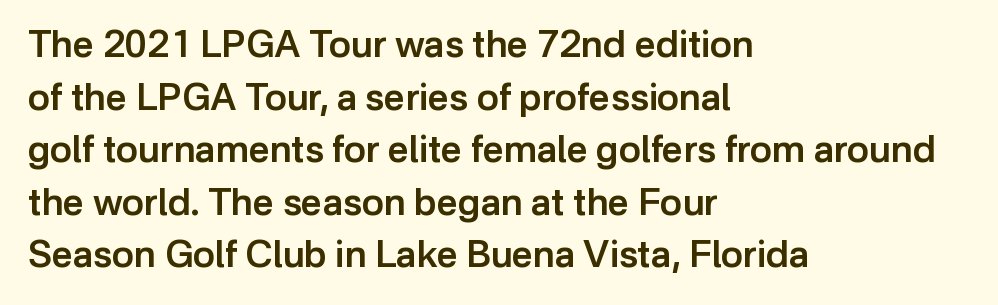
{"serif": "no", "italic": "no", "bold": "semi", "weight": "semibold", "width": "normal", "stroke_contrast": "low", "x_height": "medium", "monospaced": "no", "underline": "no", "align": "left", "line_spacing": "normal", "line_spacing_ratio": 1.42, "letter_spacing": "normal", "letter_spacing_em": 0.0, "glyph_px": 37}
